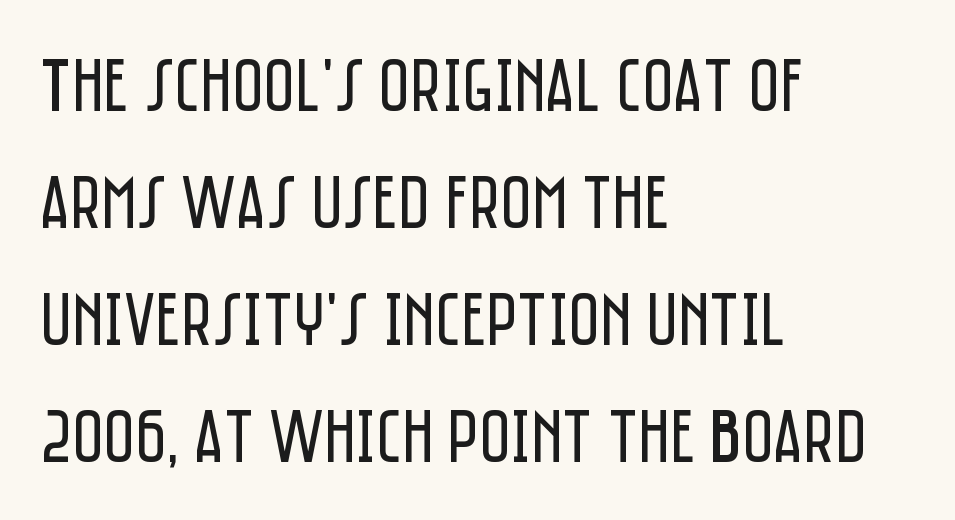
The image shows 76 px regular-weight, condensed sans-serif type, upright; set left-aligned, normal line spacing (1.54x), normal letter spacing, not underlined; low stroke contrast and a large x-height.
